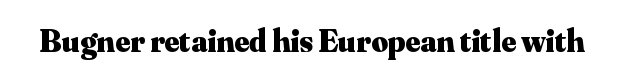
Font category for this specimen: serif. You could call the tracking neutral — neither tight nor loose. Looks like regular typesetting: each glyph gets only the width it needs. Beneath every word, the page is bare.
